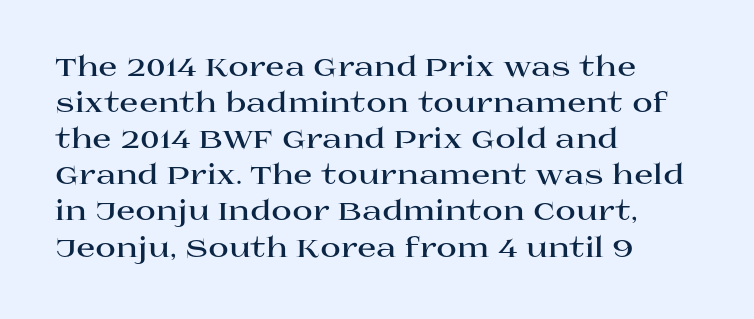
The image shows 28 px bold, wide serif type, upright; set left-aligned, normal line spacing (1.29x), normal letter spacing, not underlined; high stroke contrast and a large x-height.
